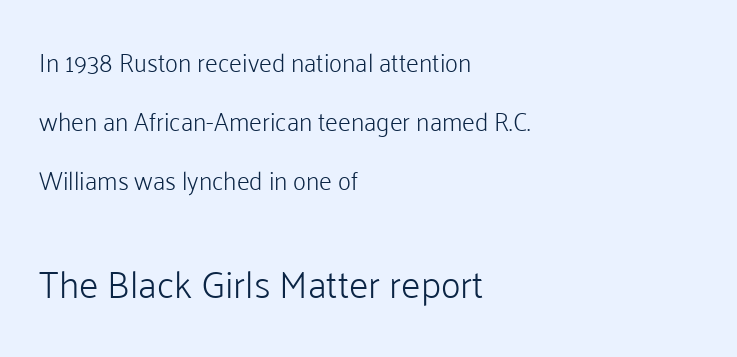
This sample uses a sans-serif face. Between one letter and the next there's only the usual sliver of space. Stroke mass is kept to a normal reading level or below. Widely set lines give the paragraph a tall, airy silhouette. Line beginnings align vertically; line endings do not. Type size steps up from the first block to the second.
